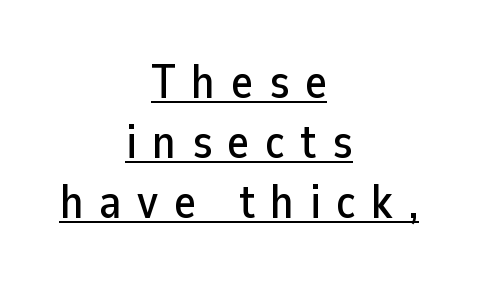
{"serif": "no", "italic": "no", "width": "normal", "stroke_contrast": "low", "x_height": "medium", "monospaced": "no", "underline": "yes", "align": "center", "line_spacing": "normal", "line_spacing_ratio": 1.28, "letter_spacing": "wide", "letter_spacing_em": 0.33, "glyph_px": 47}
